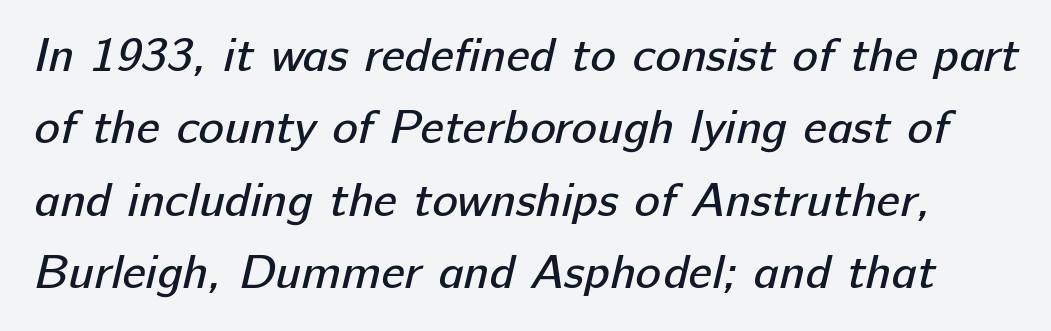
{"serif": "no", "bold": "no", "weight": "regular", "width": "normal", "stroke_contrast": "low", "x_height": "medium", "monospaced": "no", "underline": "no", "line_spacing": "normal", "line_spacing_ratio": 1.51, "letter_spacing": "normal", "letter_spacing_em": 0.0, "glyph_px": 48}
